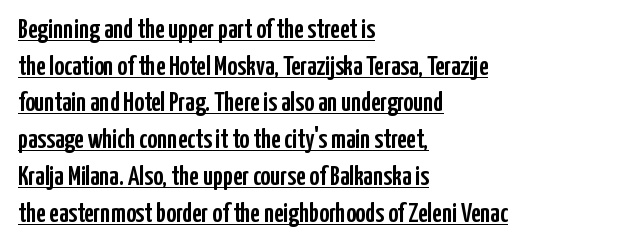
{"italic": "no", "underline": "yes", "align": "left", "line_spacing": "normal", "line_spacing_ratio": 1.36, "letter_spacing": "normal", "letter_spacing_em": 0.0, "glyph_px": 27}
